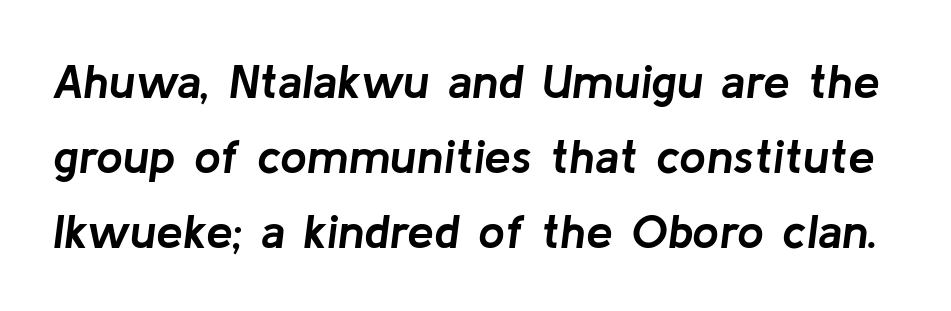
The image shows 48 px semibold type, italic (leaning right); set normal line spacing (1.56x), normal letter spacing, not underlined; low stroke contrast and a medium x-height.
